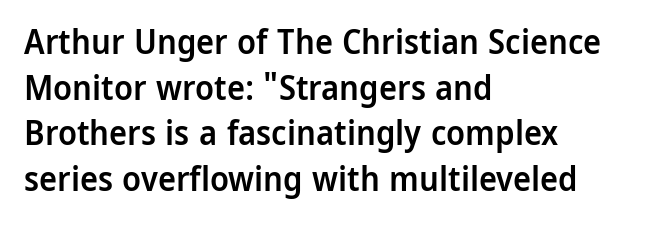
The image shows 34 px semibold sans-serif type, upright; set left-aligned, normal line spacing (1.34x), normal letter spacing, not underlined; low stroke contrast and a medium x-height.
